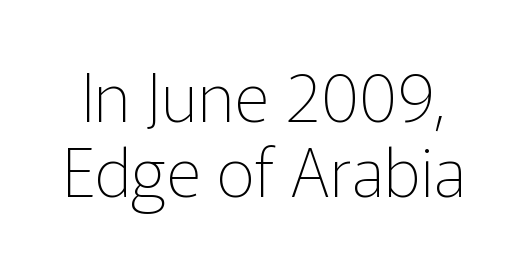
{"serif": "no", "italic": "no", "bold": "no", "weight": "thin", "width": "normal", "stroke_contrast": "low", "x_height": "medium", "monospaced": "no", "underline": "no", "line_spacing": "tight", "line_spacing_ratio": 1.1, "letter_spacing": "normal", "letter_spacing_em": 0.0, "glyph_px": 68}
